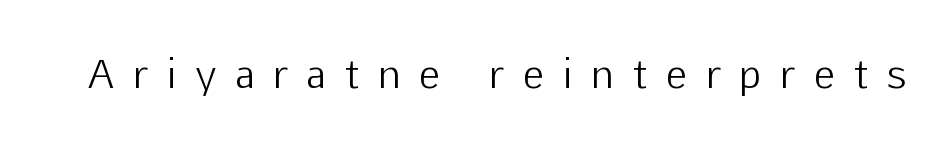
Serifs: no, the terminals of the letterforms are clean. Think of a printed novel: that variable character pitch is what you see here. A clean baseline with only descenders dipping below it. The type sits square on the baseline with zero lean. Glyph-to-glyph distance is far greater than everyday printed text. On a weight scale, this lands at 450 or below.
